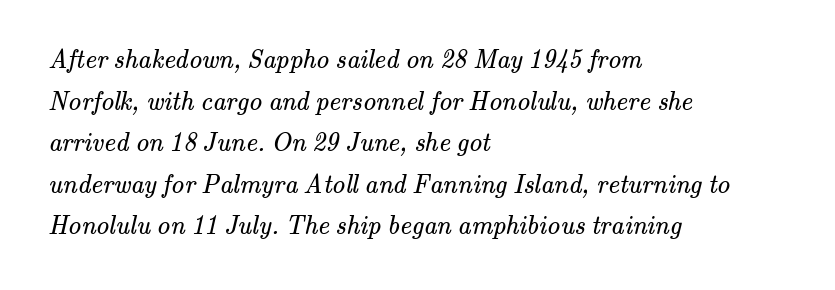
Type without underlining. Casual observation: everything's shoved over to the left. On a weight scale, this lands at 450 or below. These lines sit exactly where default settings would place them. The horizontal fit of the characters is conventional and even.
